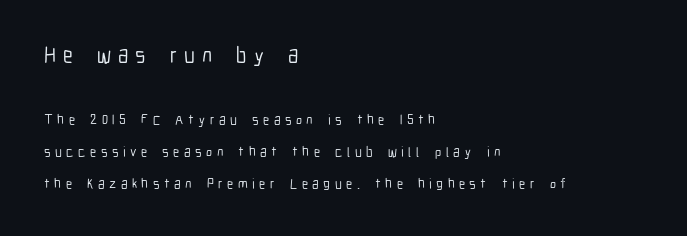
{"italic": "no", "underline": "no", "align": "left", "line_spacing": "loose", "line_spacing_ratio": 2.29, "letter_spacing": "wide", "letter_spacing_em": 0.32, "larger_block": "first", "size_ratio": 1.57, "glyph_px": 22}
